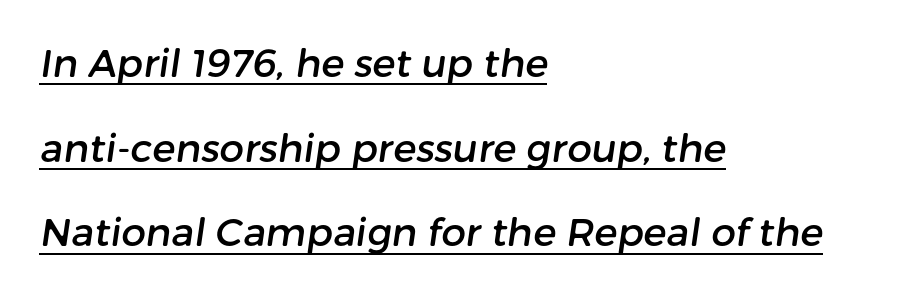
The rendering uses the underline text-decoration. Airy leading. Casual observation: everything's shoved over to the left. The line texture is even and compact thanks to regular tracking. Classification — sans serif.
